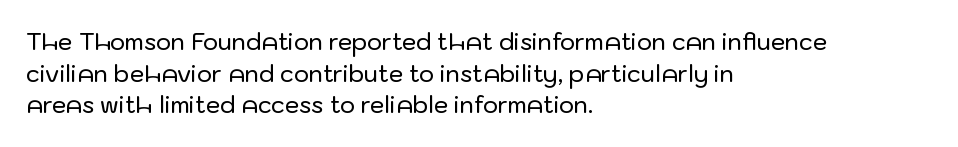
Q: Is the text italic (slanted)? A: No, it is upright.
Q: Is the text underlined? A: No.
Q: How is the paragraph aligned? A: Left-aligned.
Q: Is the spacing between letters normal or unusually wide? A: Normal.
Q: Is the spacing between lines tight, normal or loose? A: Normal.
